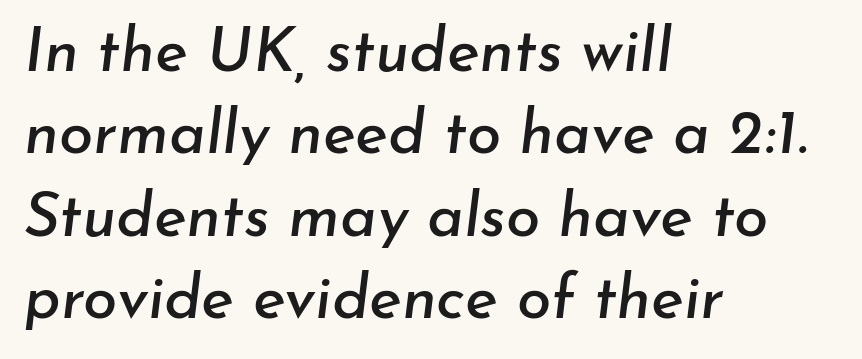
The image shows 62 px text type, italic (leaning right); set left-aligned, normal line spacing (1.33x), normal letter spacing, not underlined; low stroke contrast and a small x-height.
